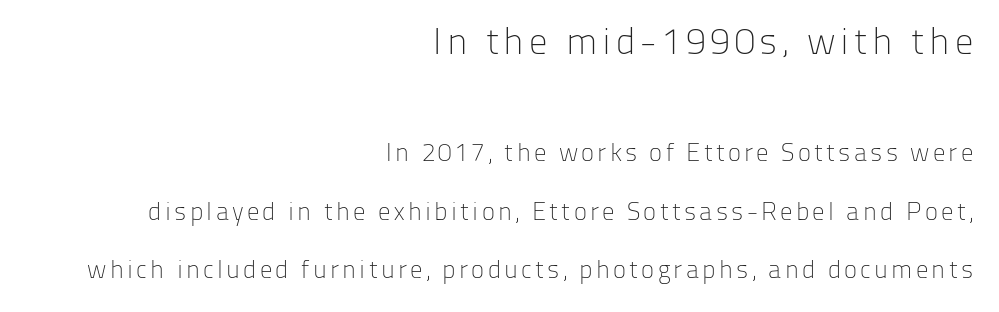
Q: Is the text bold? A: No.
Q: Is the text italic (slanted)? A: No, it is upright.
Q: Is the typeface a serif or a sans-serif typeface? A: Sans-serif.
Q: Is the text underlined? A: No.
Q: How is the paragraph aligned? A: Right-aligned.
Q: Is the spacing between lines tight, normal or loose? A: Loose.
Q: Which block of text is set in a larger size, the first (top) or the second (bottom)? A: The first (top) one.
Q: Width (condensed, normal, or wide)? A: Normal.
Q: Stroke contrast? A: Low.
Q: x-height? A: Medium.
Q: Monospaced? A: No.
